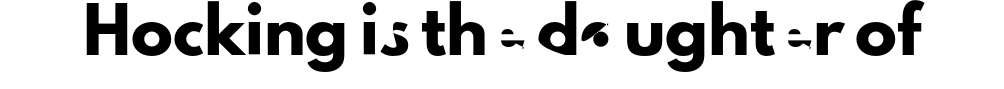
Q: Is the text italic (slanted)? A: No, it is upright.
Q: Is the typeface a serif or a sans-serif typeface? A: Sans-serif.
Q: Is the text underlined? A: No.
Q: Is the spacing between letters normal or unusually wide? A: Normal.
Q: Width (condensed, normal, or wide)? A: Normal.
Q: Stroke contrast? A: Low.
Q: x-height? A: Small.
Q: Monospaced? A: No.
